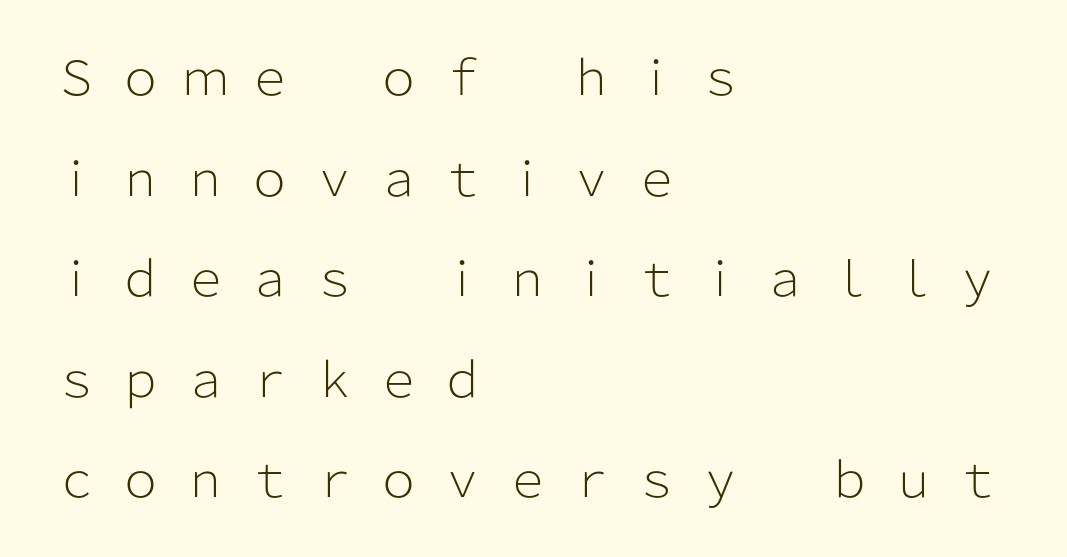
Q: Is the text bold? A: No.
Q: Is the text italic (slanted)? A: No, it is upright.
Q: Is the typeface a serif or a sans-serif typeface? A: Sans-serif.
Q: Is the text underlined? A: No.
Q: How is the paragraph aligned? A: Left-aligned.
Q: Is the spacing between letters normal or unusually wide? A: Unusually wide.
Q: Is the spacing between lines tight, normal or loose? A: Loose.
Q: Width (condensed, normal, or wide)? A: Normal.
Q: Stroke contrast? A: Low.
Q: x-height? A: Medium.
Q: Monospaced? A: No.
